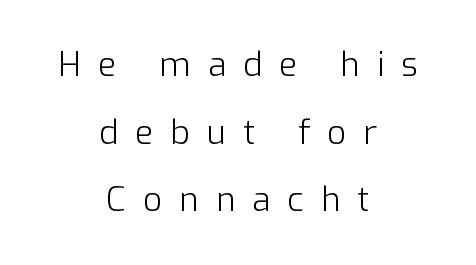
Q: Is the text bold? A: No.
Q: Is the text italic (slanted)? A: No, it is upright.
Q: Is the typeface a serif or a sans-serif typeface? A: Sans-serif.
Q: Is the text underlined? A: No.
Q: How is the paragraph aligned? A: Centered.
Q: Is the spacing between letters normal or unusually wide? A: Unusually wide.
Q: Is the spacing between lines tight, normal or loose? A: Loose.
Q: Width (condensed, normal, or wide)? A: Normal.
Q: Stroke contrast? A: Low.
Q: x-height? A: Medium.
Q: Monospaced? A: No.
